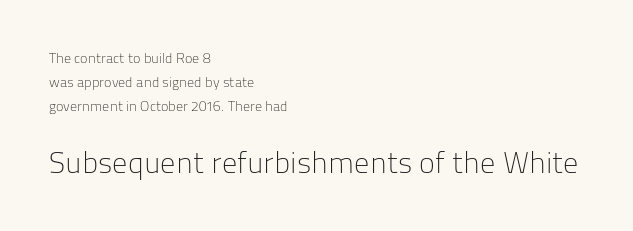
This is roman type, the default non-slanted kind. Letters rest on an invisible, unmarked baseline. The rendering uses natural spacing where letterforms have individual widths. A student would call this left alignment; a typographer would say flush left, rag right. Are there feet on the stems? There aren't — it's a sans. Letters have the restrained weight of plain body copy at most.
